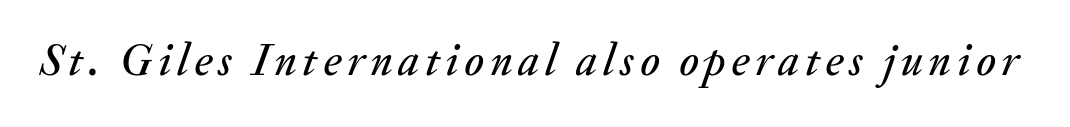
{"italic": "yes", "lean": "right", "slant_degrees": 20, "width": "normal", "stroke_contrast": "medium", "x_height": "small", "monospaced": "no", "underline": "no", "glyph_px": 46}
